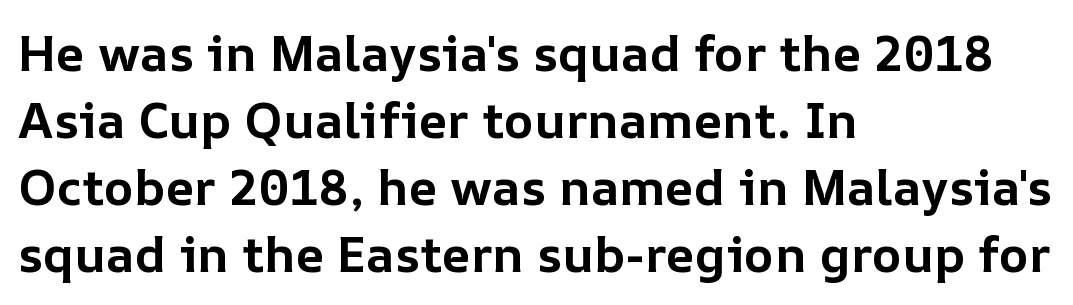
When letters stand straight like this, we call the style roman or upright. Nobody drew a line under any word here. Line spacing here is normal. A classic flush-left, rag-right setting is used for this passage.
